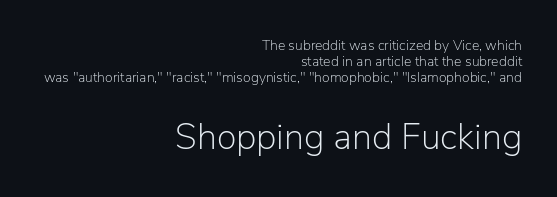
The image shows 36 px light sans-serif type, upright; set right-aligned, tight line spacing (1.14x), normal letter spacing, not underlined; the second (bottom) block is 2.57x larger; low stroke contrast and a medium x-height.
